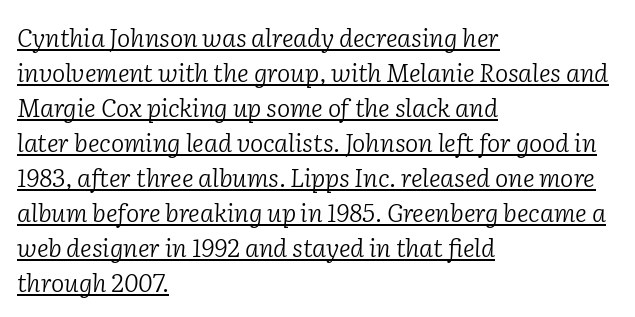
The image shows 25 px text type, italic (leaning right); set left-aligned, normal line spacing (1.4x), normal letter spacing, underlined.
